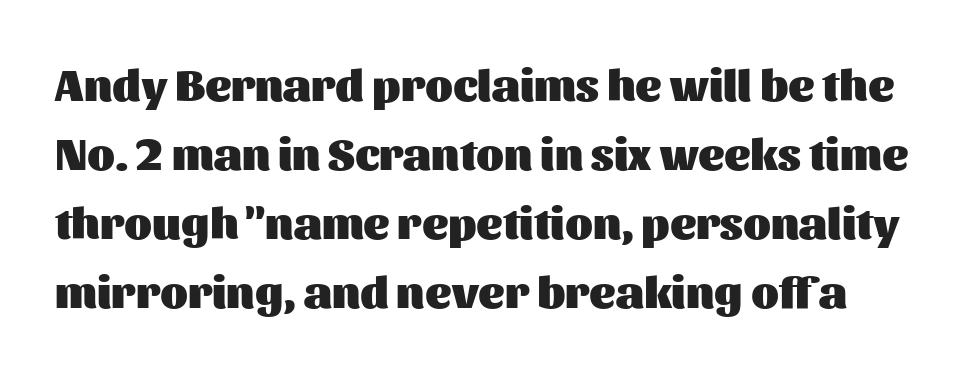
Q: Is the text bold? A: Yes.
Q: Is the text italic (slanted)? A: No, it is upright.
Q: Is the typeface a serif or a sans-serif typeface? A: Sans-serif.
Q: Is the text underlined? A: No.
Q: Is the spacing between letters normal or unusually wide? A: Normal.
Q: Is the spacing between lines tight, normal or loose? A: Normal.
Q: Width (condensed, normal, or wide)? A: Normal.
Q: Stroke contrast? A: Medium.
Q: x-height? A: Medium.
Q: Monospaced? A: No.
